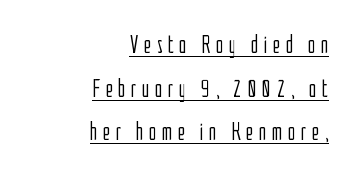
Teacher's note: observe the even right margin — that is flush-right alignment. Is the stroke heavy? The answer is a plain regular-or-lighter. You could only call the tracking loose — the letters float apart. When letters stand straight like this, we call the style roman or upright.
